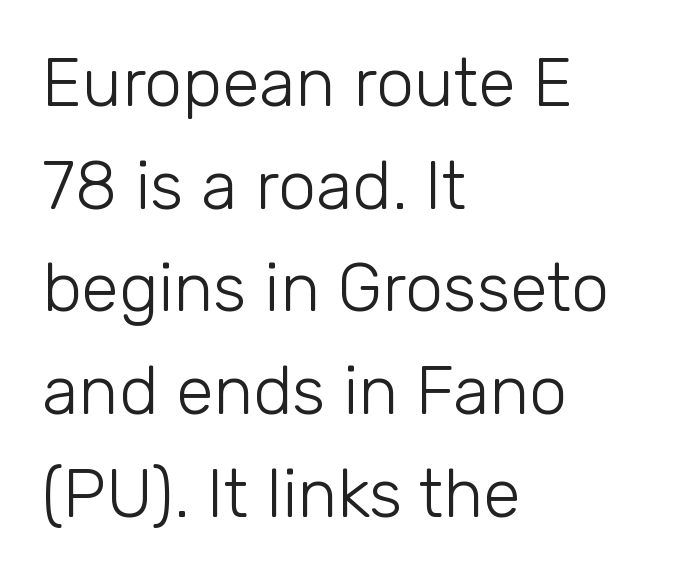
{"serif": "no", "italic": "no", "bold": "no", "weight": "light", "width": "normal", "stroke_contrast": "low", "x_height": "medium", "monospaced": "no", "underline": "no", "align": "left", "line_spacing": "normal", "line_spacing_ratio": 1.51, "letter_spacing": "normal", "letter_spacing_em": 0.0, "glyph_px": 68}
